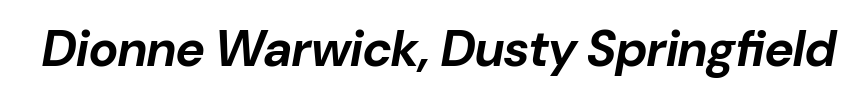
Q: Is the text bold? A: Yes.
Q: Is the text italic (slanted)? A: Yes, it leans right by about 10 degrees.
Q: Is the text underlined? A: No.
Q: Is the spacing between letters normal or unusually wide? A: Normal.
Q: Width (condensed, normal, or wide)? A: Normal.
Q: Stroke contrast? A: Low.
Q: x-height? A: Medium.
Q: Monospaced? A: No.
